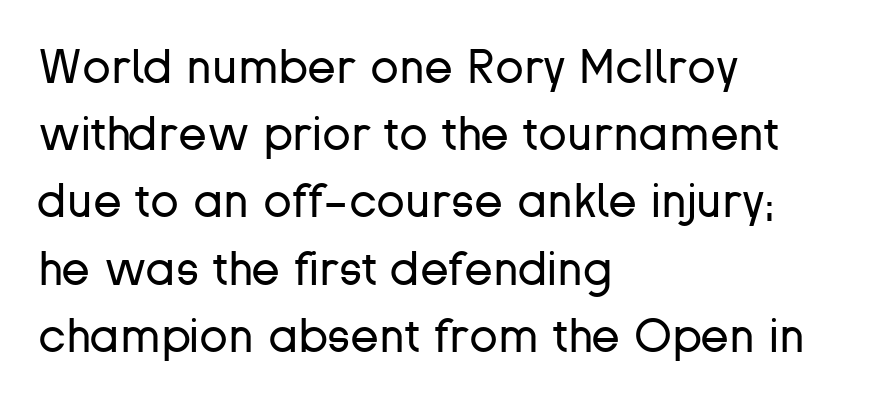
Q: Is the text bold? A: No.
Q: Is the text italic (slanted)? A: No, it is upright.
Q: Is the typeface a serif or a sans-serif typeface? A: Sans-serif.
Q: Is the text underlined? A: No.
Q: How is the paragraph aligned? A: Left-aligned.
Q: Is the spacing between letters normal or unusually wide? A: Normal.
Q: Is the spacing between lines tight, normal or loose? A: Normal.
Q: Width (condensed, normal, or wide)? A: Normal.
Q: Stroke contrast? A: Low.
Q: x-height? A: Medium.
Q: Monospaced? A: No.
